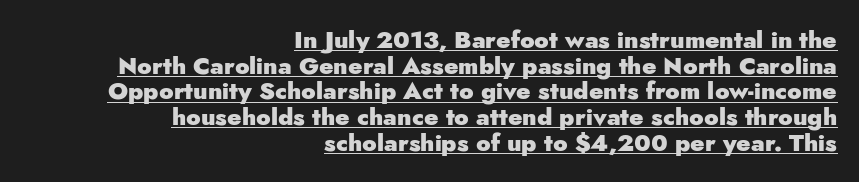
Q: Is the text bold? A: Yes.
Q: Is the text italic (slanted)? A: No, it is upright.
Q: Is the text underlined? A: Yes.
Q: How is the paragraph aligned? A: Right-aligned.
Q: Is the spacing between letters normal or unusually wide? A: Normal.
Q: Is the spacing between lines tight, normal or loose? A: Tight.
